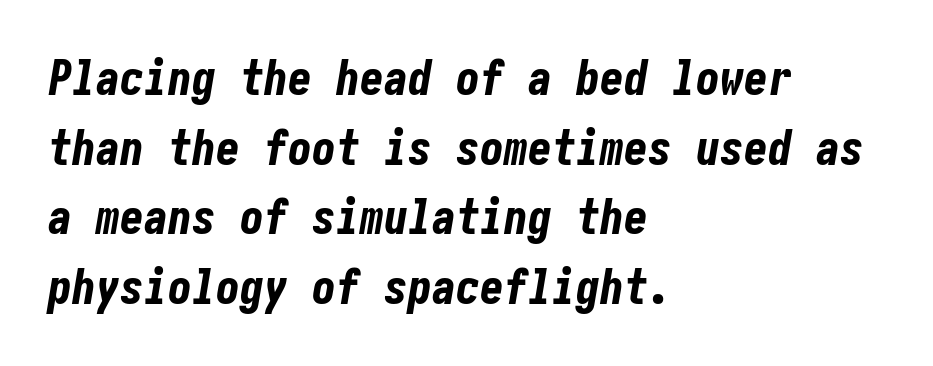
{"italic": "yes", "lean": "right", "slant_degrees": 10, "bold": "yes", "weight": "bold", "width": "condensed", "stroke_contrast": "low", "x_height": "medium", "underline": "no", "align": "left", "line_spacing": "normal", "line_spacing_ratio": 1.45, "letter_spacing": "normal", "letter_spacing_em": 0.0, "glyph_px": 48}
